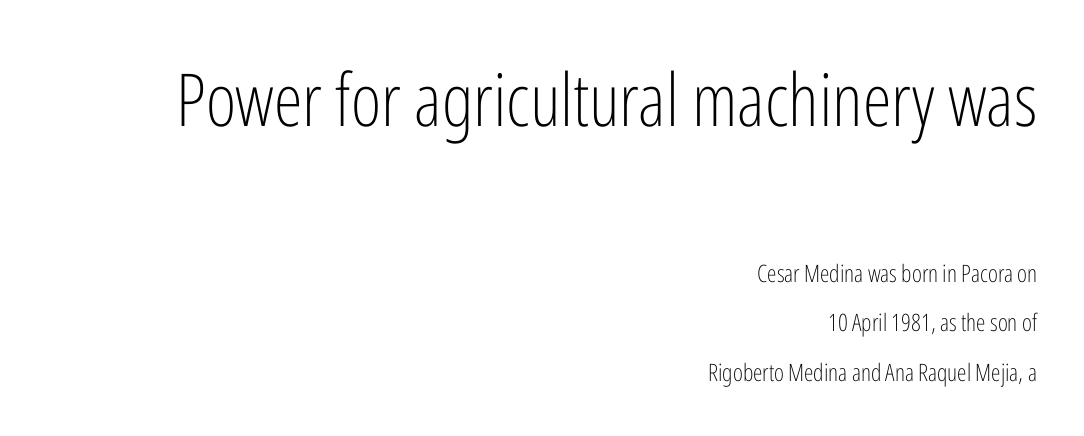
Q: Is the text bold? A: No.
Q: Is the text italic (slanted)? A: No, it is upright.
Q: Is the typeface a serif or a sans-serif typeface? A: Sans-serif.
Q: Is the text underlined? A: No.
Q: How is the paragraph aligned? A: Right-aligned.
Q: Is the spacing between letters normal or unusually wide? A: Normal.
Q: Is the spacing between lines tight, normal or loose? A: Loose.
Q: Which block of text is set in a larger size, the first (top) or the second (bottom)? A: The first (top) one.
Q: Width (condensed, normal, or wide)? A: Condensed.
Q: Stroke contrast? A: Low.
Q: x-height? A: Medium.
Q: Monospaced? A: No.
